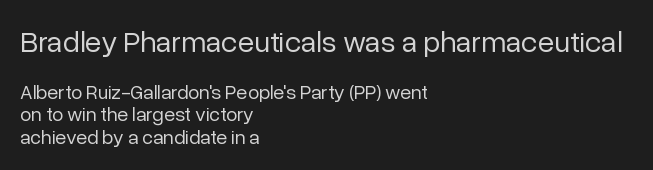
The image shows 30 px regular-weight sans-serif type, upright; set left-aligned, tight line spacing (1.11x), normal letter spacing, not underlined; the first (top) block is 1.5x larger; low stroke contrast and a medium x-height.
